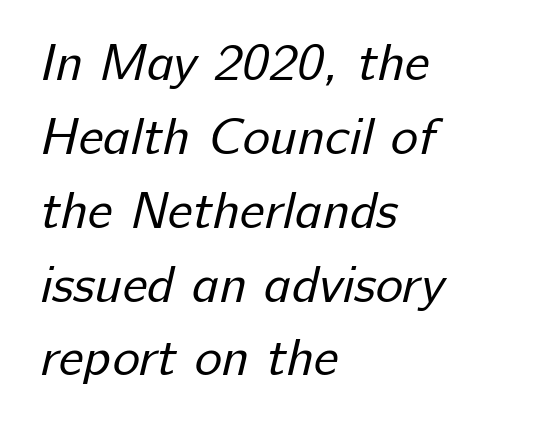
{"serif": "no", "bold": "no", "weight": "regular", "width": "normal", "stroke_contrast": "low", "x_height": "medium", "monospaced": "no", "underline": "no", "align": "left", "line_spacing": "normal", "line_spacing_ratio": 1.42, "letter_spacing": "normal", "letter_spacing_em": 0.0, "glyph_px": 52}
